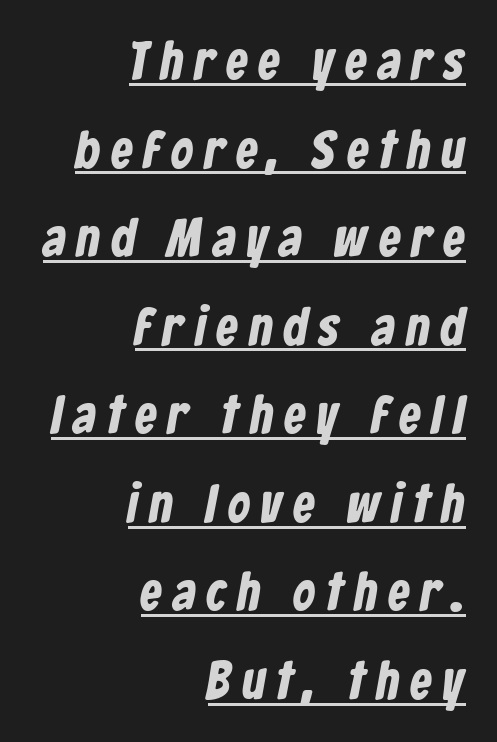
The image shows 54 px bold, condensed sans-serif type; set right-aligned, normal line spacing (1.64x), unusually wide letter spacing (+0.21 em), underlined; low stroke contrast and a medium x-height.
